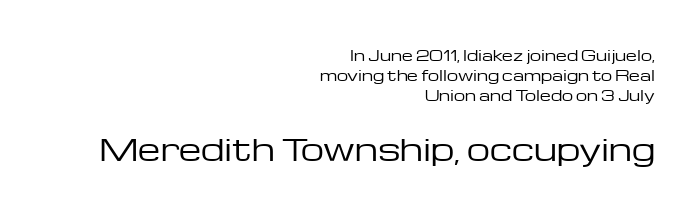
Q: Is the text bold? A: No.
Q: Is the text italic (slanted)? A: No, it is upright.
Q: Is the typeface a serif or a sans-serif typeface? A: Sans-serif.
Q: Is the text underlined? A: No.
Q: How is the paragraph aligned? A: Right-aligned.
Q: Is the spacing between letters normal or unusually wide? A: Normal.
Q: Is the spacing between lines tight, normal or loose? A: Normal.
Q: Which block of text is set in a larger size, the first (top) or the second (bottom)? A: The second (bottom) one.
Q: Width (condensed, normal, or wide)? A: Wide.
Q: Stroke contrast? A: Low.
Q: x-height? A: Medium.
Q: Monospaced? A: No.
